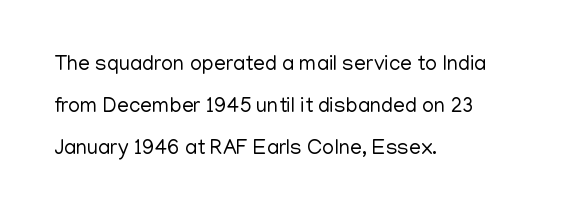
The image shows 21 px text type, upright; set left-aligned, loose line spacing (1.99x), normal letter spacing, not underlined.
